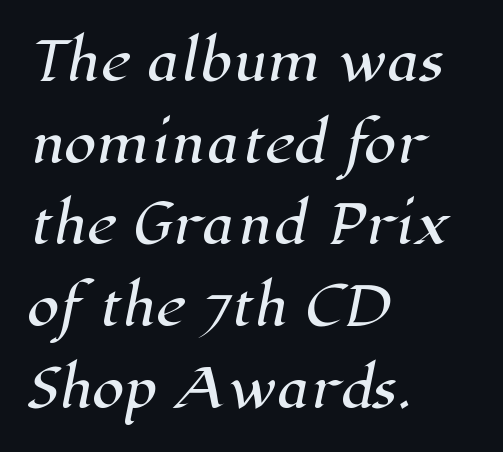
Q: Is the typeface a serif or a sans-serif typeface? A: Serif.
Q: Is the text underlined? A: No.
Q: How is the paragraph aligned? A: Left-aligned.
Q: Is the spacing between letters normal or unusually wide? A: Normal.
Q: Is the spacing between lines tight, normal or loose? A: Normal.
Q: Width (condensed, normal, or wide)? A: Normal.
Q: Stroke contrast? A: High.
Q: x-height? A: Medium.
Q: Monospaced? A: No.
